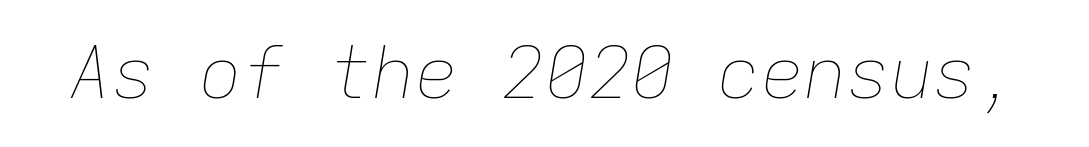
The image shows 72 px thin type, italic (leaning right), monospaced; set normal letter spacing, not underlined; low stroke contrast and a medium x-height.
